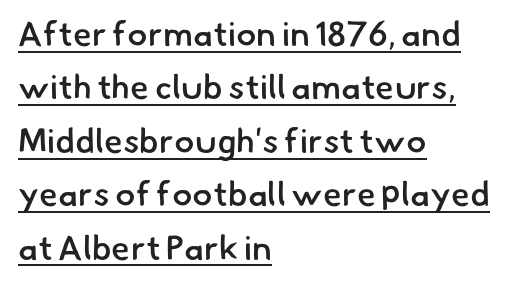
Proportional: the letters do not fall into vertical columns. The typesetting leans somewhat heavy: a semibold. The leading is moderate, giving the passage an even texture. The text block is weighted toward the left margin, trailing off unevenly rightward. Default kerning and tracking; the words read as compact shapes.
